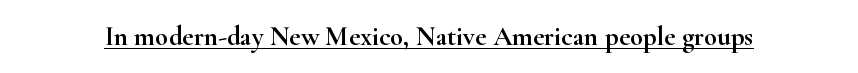
Q: Is the text italic (slanted)? A: No, it is upright.
Q: Is the text underlined? A: Yes.
Q: Is the spacing between letters normal or unusually wide? A: Normal.
